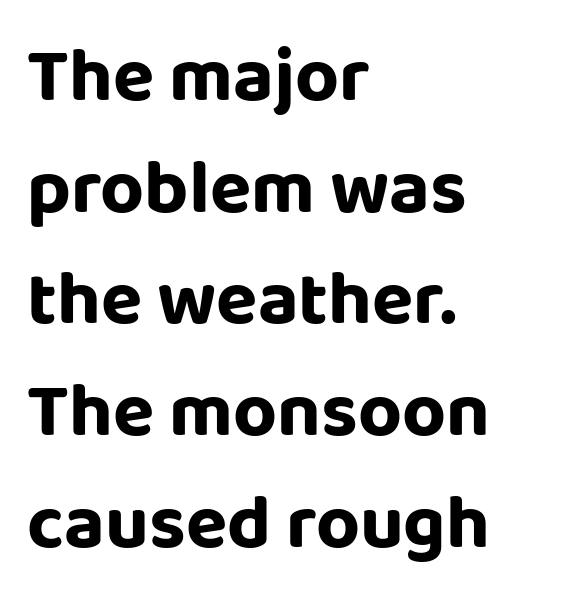
Designer's note — italics off, roman on. All the whitespace from short lines collects on the right. Varying glyph widths throughout — classic text-font behaviour. Observe the ordinary spacing: letters are neighbours, not strangers. The block of text has a typical density, with ordinary space between rows. Nobody drew a line under any word here.
